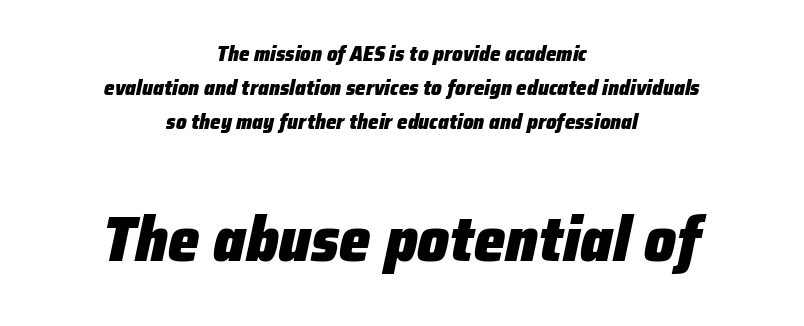
Q: Is the text bold? A: Yes.
Q: Is the text italic (slanted)? A: Yes, it leans right by about 12 degrees.
Q: Is the text underlined? A: No.
Q: How is the paragraph aligned? A: Centered.
Q: Is the spacing between letters normal or unusually wide? A: Normal.
Q: Is the spacing between lines tight, normal or loose? A: Normal.
Q: Which block of text is set in a larger size, the first (top) or the second (bottom)? A: The second (bottom) one.
Q: Width (condensed, normal, or wide)? A: Normal.
Q: Stroke contrast? A: Low.
Q: x-height? A: Medium.
Q: Monospaced? A: No.
